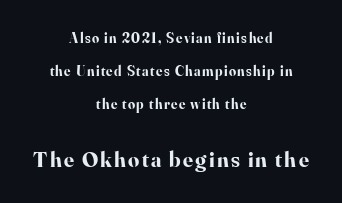
{"italic": "no", "bold": "yes", "underline": "no", "align": "center", "line_spacing": "loose", "line_spacing_ratio": 2.35, "larger_block": "second", "size_ratio": 1.57, "glyph_px": 22}
